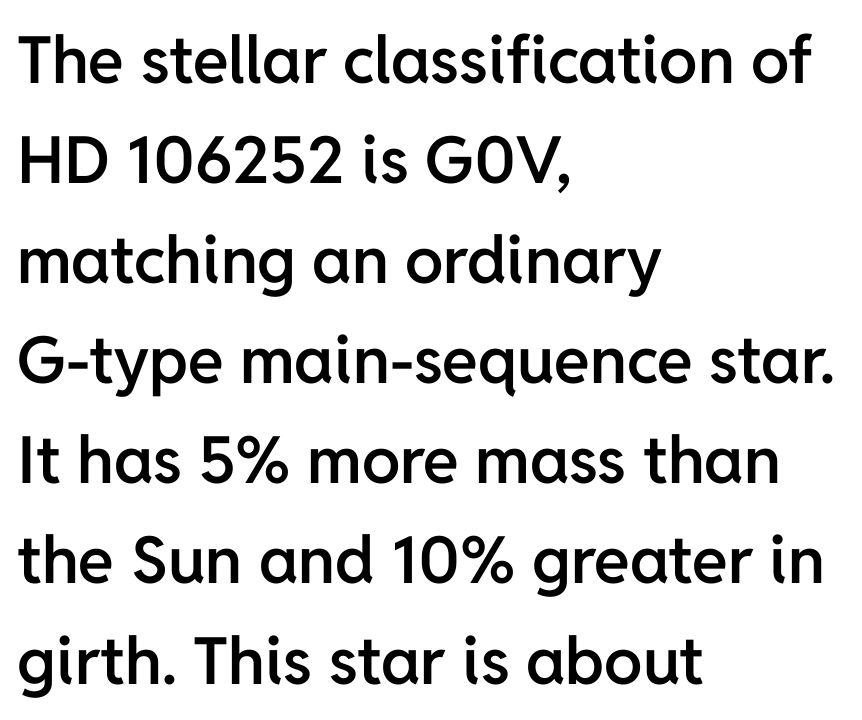
{"serif": "no", "italic": "no", "bold": "semi", "weight": "semibold", "width": "normal", "stroke_contrast": "low", "x_height": "medium", "monospaced": "no", "underline": "no", "align": "left", "line_spacing": "normal", "line_spacing_ratio": 1.54, "letter_spacing": "normal", "letter_spacing_em": 0.0, "glyph_px": 65}
